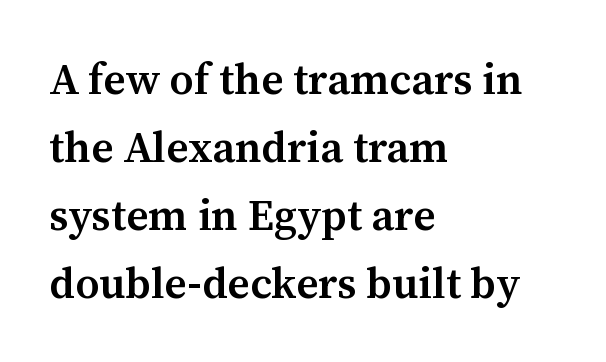
I'd call this a serif setting — the letters wear small feet. Characters follow at the spacing the type designer built in. Look at the stroke-to-counter ratio: somewhat heavy, a semibold. Letters rest on an invisible, unmarked baseline.
